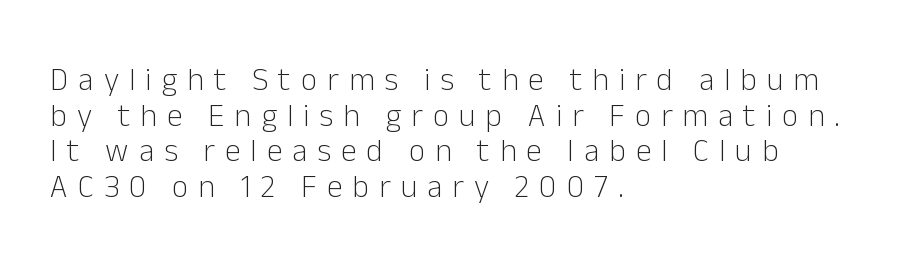
Check under the words: just untouched page. This block would grow much taller if given ordinary leading; it's compressed now. The type is letterspaced generously, with wide tracking. Upright lettering throughout. You can tell from the bare stems that sans-serif type was used.
